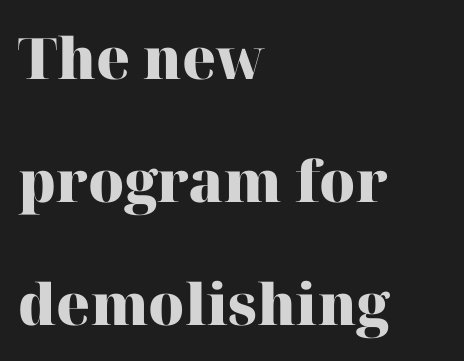
{"serif": "yes", "italic": "no", "bold": "yes", "weight": "heavy", "width": "normal", "stroke_contrast": "high", "x_height": "medium", "monospaced": "no", "underline": "no", "align": "left", "line_spacing": "loose", "line_spacing_ratio": 2.16, "letter_spacing": "normal", "letter_spacing_em": 0.0, "glyph_px": 57}
